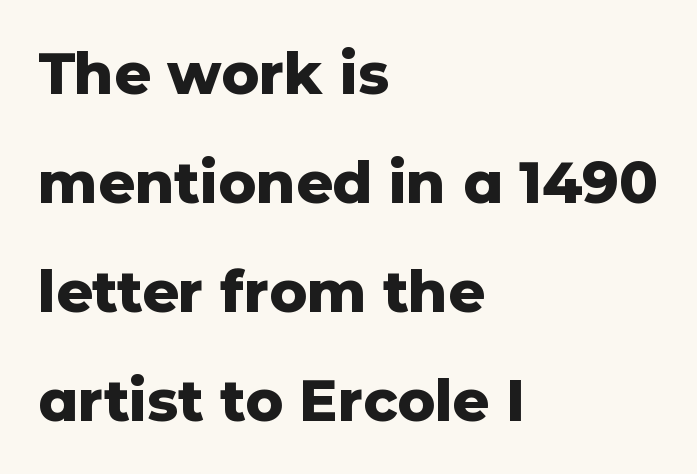
Quick note: underline off. Typographically, this falls in the sans-serif category. You can tell it's not italic because the verticals are truly vertical. The ragged edge is on the right, which tells us the setting is flush left. Stroke thickness is high; the sample reads as a true bold.
